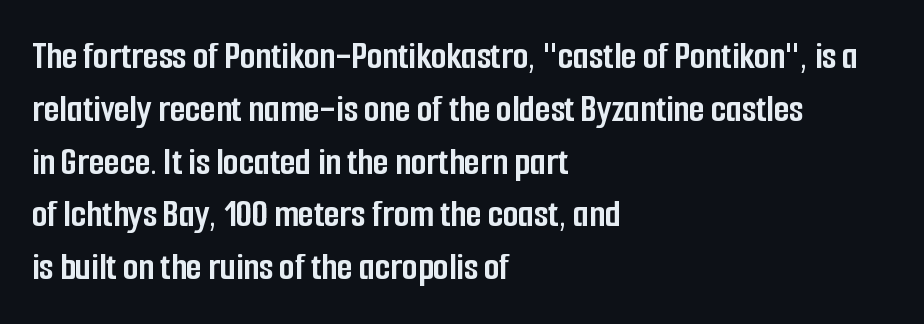
{"serif": "no", "italic": "no", "bold": "yes", "weight": "semibold", "width": "condensed", "stroke_contrast": "low", "x_height": "medium", "monospaced": "no", "underline": "no", "align": "left", "line_spacing": "normal", "line_spacing_ratio": 1.32, "letter_spacing": "normal", "letter_spacing_em": 0.0, "glyph_px": 40}
